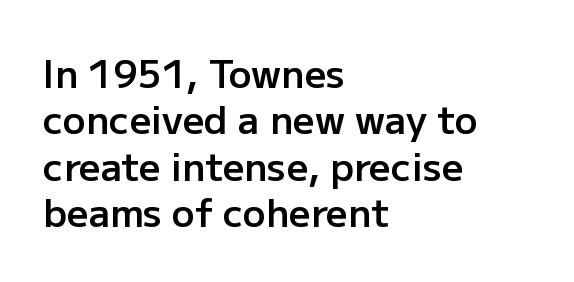
The image shows 38 px semibold sans-serif type, upright; set left-aligned, line spacing 1.22x, normal letter spacing, not underlined; low stroke contrast and a medium x-height.
